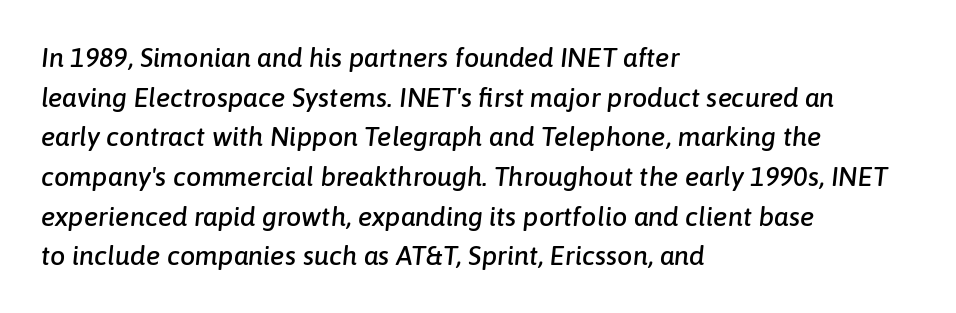
The image shows 27 px text type, italic (leaning right); set left-aligned, normal line spacing (1.47x), normal letter spacing, not underlined.
